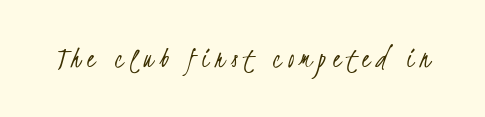
Q: Is the text bold? A: No.
Q: Is the typeface a serif or a sans-serif typeface? A: Sans-serif.
Q: Is the text underlined? A: No.
Q: Is the spacing between letters normal or unusually wide? A: Unusually wide.
Q: Width (condensed, normal, or wide)? A: Condensed.
Q: Stroke contrast? A: Low.
Q: x-height? A: Small.
Q: Monospaced? A: No.
